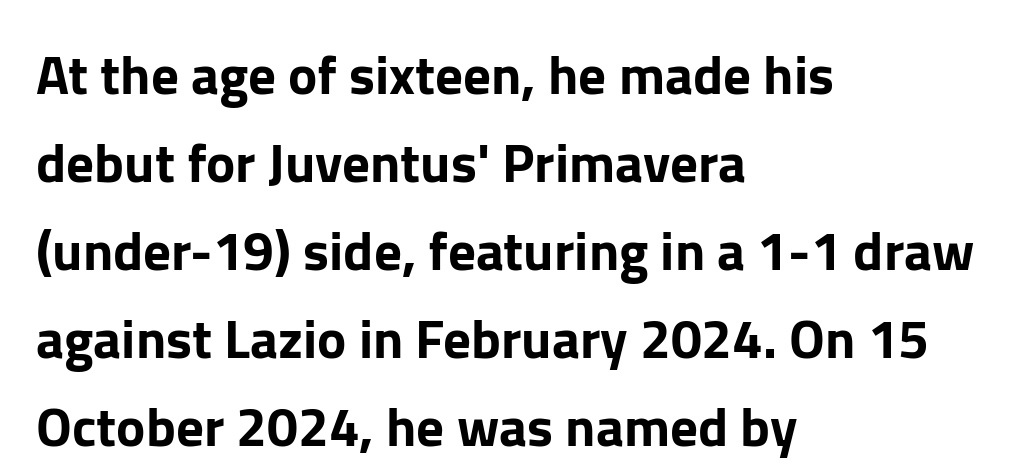
You can tell from the bare stems that sans-serif type was used. Honestly, the row spacing looks completely unremarkable. The strip under each line holds only bare page. Posture: straight, roman, zero tilt. The face used here is proportionally spaced, like ordinary book or web type. Caption: standard tracking, unaltered.
